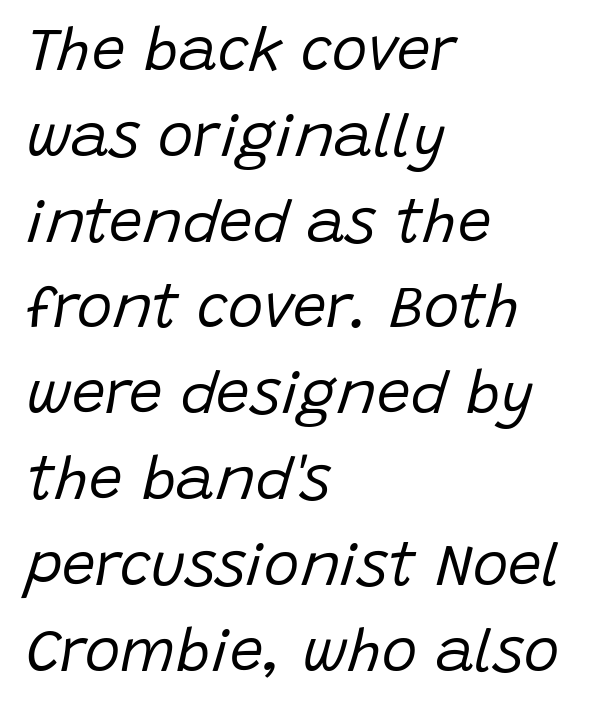
{"italic": "yes", "lean": "right", "slant_degrees": 15, "bold": "no", "weight": "regular", "width": "normal", "stroke_contrast": "low", "x_height": "large", "monospaced": "no", "underline": "no", "align": "left", "line_spacing": "normal", "line_spacing_ratio": 1.43, "letter_spacing": "normal", "letter_spacing_em": 0.0, "glyph_px": 60}
